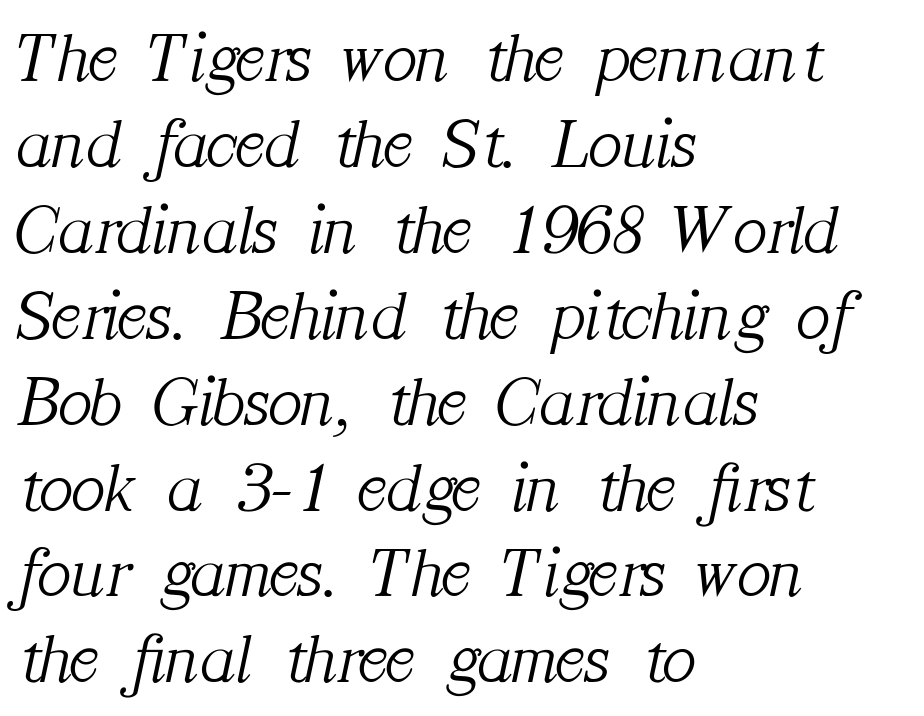
{"serif": "yes", "italic": "yes", "lean": "right", "slant_degrees": 12, "bold": "no", "weight": "light", "width": "normal", "stroke_contrast": "medium", "x_height": "medium", "monospaced": "no", "underline": "no", "align": "left", "line_spacing_ratio": 1.21, "letter_spacing": "normal", "letter_spacing_em": 0.0, "glyph_px": 71}
